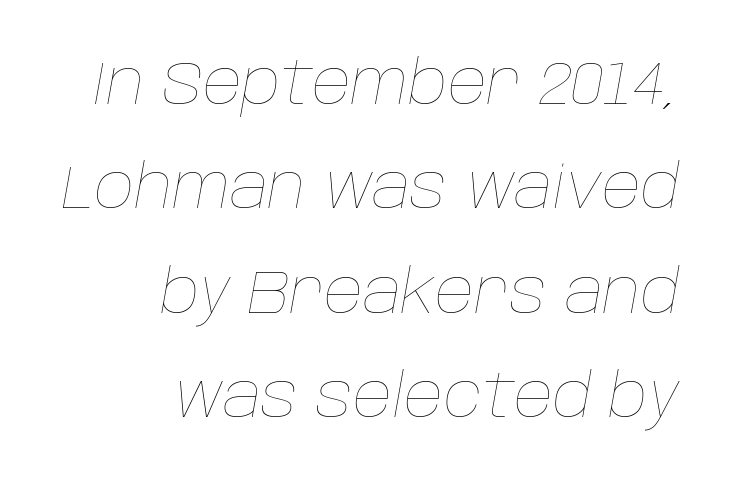
The face used here has a pronounced slope to its letters. These lines are rendered in a variable-pitch font. The line texture is even and compact thanks to regular tracking. Line ends are locked; line starts wander. Has an underline been added? It has not.
